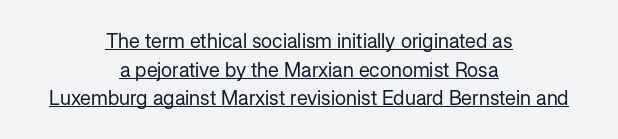
The image shows 20 px text type, upright; set centered, normal line spacing (1.43x), normal letter spacing, underlined.
